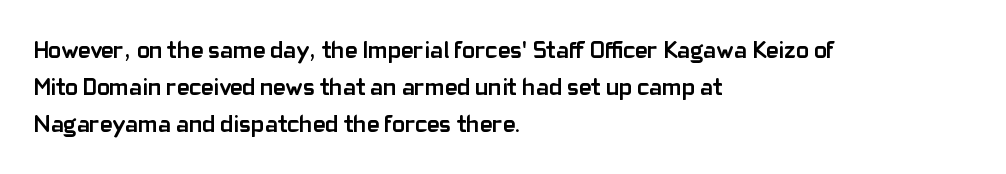
{"italic": "no", "bold": "yes", "underline": "no", "align": "left", "line_spacing": "normal", "line_spacing_ratio": 1.54, "letter_spacing": "normal", "letter_spacing_em": 0.0, "glyph_px": 24}
